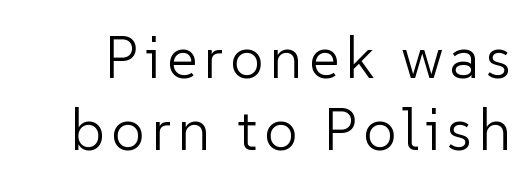
{"serif": "no", "italic": "no", "bold": "no", "weight": "light", "width": "normal", "stroke_contrast": "low", "x_height": "medium", "monospaced": "no", "underline": "no", "line_spacing_ratio": 1.22, "glyph_px": 59}
